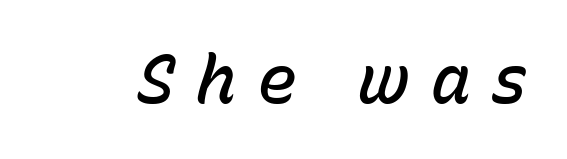
{"italic": "yes", "lean": "right", "slant_degrees": 15, "bold": "semi", "weight": "semibold", "width": "normal", "stroke_contrast": "low", "x_height": "medium", "monospaced": "no", "underline": "no", "letter_spacing": "wide", "letter_spacing_em": 0.3, "glyph_px": 67}
